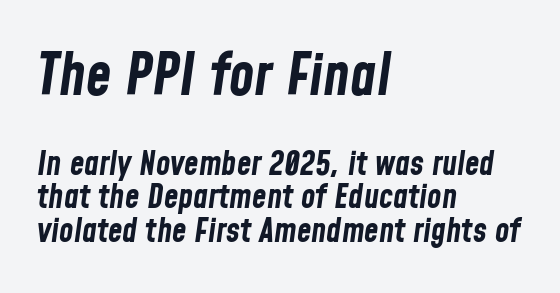
{"italic": "yes", "lean": "right", "slant_degrees": 8, "bold": "yes", "weight": "bold", "width": "condensed", "stroke_contrast": "low", "x_height": "medium", "monospaced": "no", "underline": "no", "align": "left", "line_spacing": "tight", "line_spacing_ratio": 1.01, "letter_spacing": "normal", "letter_spacing_em": 0.0, "larger_block": "first", "size_ratio": 1.76, "glyph_px": 58}
